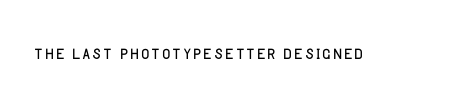
The image shows 23 px text type, upright; set normal letter spacing, not underlined.
